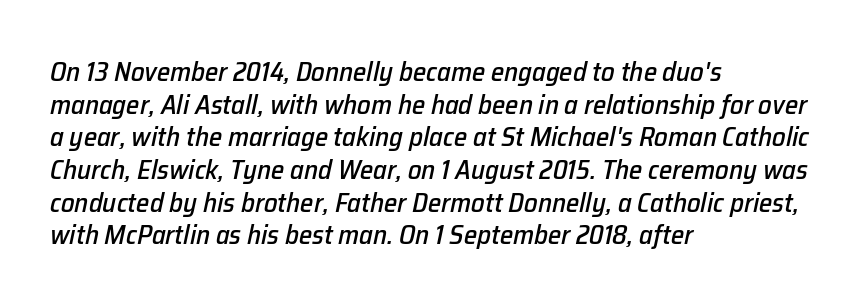
{"italic": "yes", "lean": "right", "slant_degrees": 12, "underline": "no", "align": "left", "line_spacing_ratio": 1.21, "letter_spacing": "normal", "letter_spacing_em": 0.0, "glyph_px": 27}
